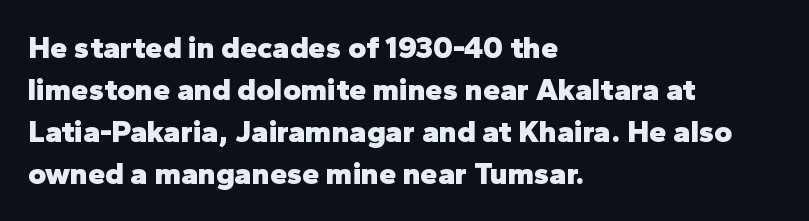
A typesetter would mark this as roman, not italic. Anything drawn beneath the words? Only blank space. The face used here is a sans, in the tradition of grotesques and geometrics. Think of a printed novel: that variable character pitch is what you see here. As a designer I'd log this as weight 700, bold. Rows of type keep a routine distance in the vertical direction.
